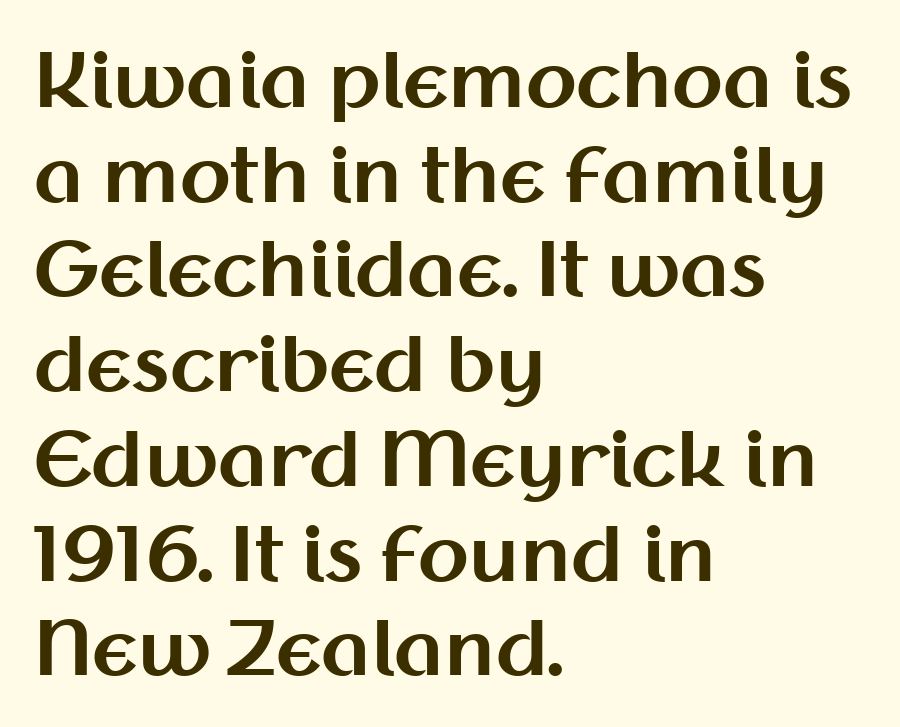
{"serif": "no", "italic": "no", "bold": "yes", "weight": "bold", "width": "normal", "stroke_contrast": "medium", "x_height": "medium", "monospaced": "no", "underline": "no", "align": "left", "line_spacing": "normal", "line_spacing_ratio": 1.28, "letter_spacing": "normal", "letter_spacing_em": 0.0, "glyph_px": 74}
